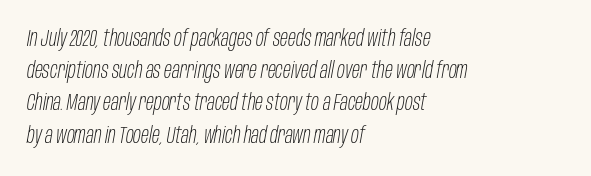
Q: Is the text bold? A: No.
Q: Is the text italic (slanted)? A: Yes, it leans right by about 10 degrees.
Q: Is the text underlined? A: No.
Q: How is the paragraph aligned? A: Left-aligned.
Q: Is the spacing between letters normal or unusually wide? A: Normal.
Q: Is the spacing between lines tight, normal or loose? A: Normal.
